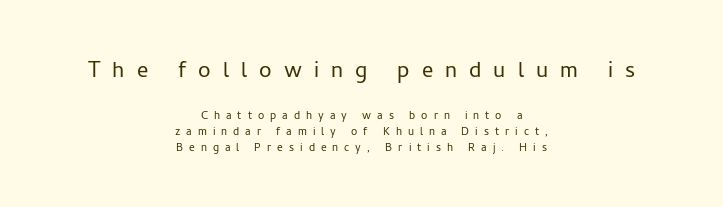
Q: Is the text bold? A: No.
Q: Is the text italic (slanted)? A: No, it is upright.
Q: Is the typeface a serif or a sans-serif typeface? A: Sans-serif.
Q: Is the text underlined? A: No.
Q: How is the paragraph aligned? A: Centered.
Q: Is the spacing between letters normal or unusually wide? A: Unusually wide.
Q: Is the spacing between lines tight, normal or loose? A: Tight.
Q: Which block of text is set in a larger size, the first (top) or the second (bottom)? A: The first (top) one.
Q: Width (condensed, normal, or wide)? A: Normal.
Q: Stroke contrast? A: Low.
Q: x-height? A: Medium.
Q: Monospaced? A: No.
